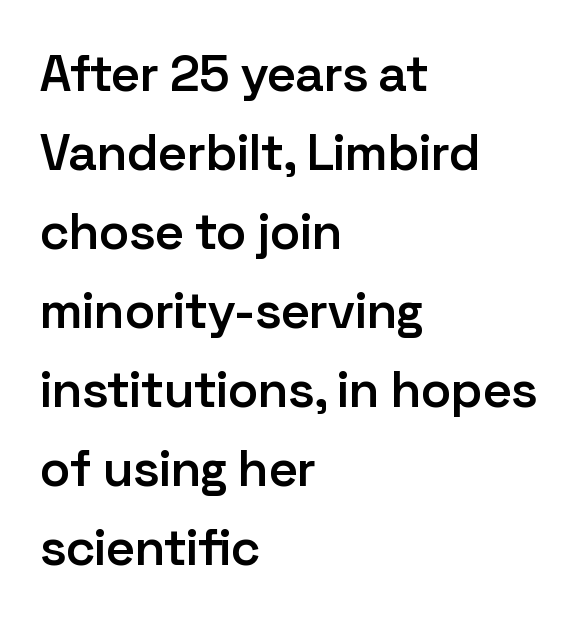
Q: Is the text bold? A: Semi-bold.
Q: Is the text italic (slanted)? A: No, it is upright.
Q: Is the typeface a serif or a sans-serif typeface? A: Sans-serif.
Q: Is the text underlined? A: No.
Q: How is the paragraph aligned? A: Left-aligned.
Q: Is the spacing between letters normal or unusually wide? A: Normal.
Q: Is the spacing between lines tight, normal or loose? A: Normal.
Q: Width (condensed, normal, or wide)? A: Normal.
Q: Stroke contrast? A: Low.
Q: x-height? A: Medium.
Q: Monospaced? A: No.
